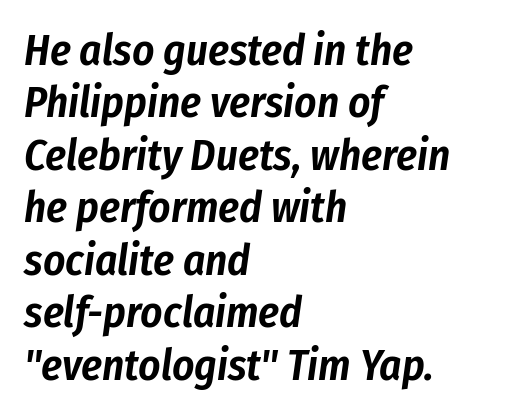
Q: Is the text italic (slanted)? A: Yes, it leans right by about 8 degrees.
Q: Is the text underlined? A: No.
Q: How is the paragraph aligned? A: Left-aligned.
Q: Is the spacing between letters normal or unusually wide? A: Normal.
Q: Width (condensed, normal, or wide)? A: Condensed.
Q: Stroke contrast? A: Low.
Q: x-height? A: Medium.
Q: Monospaced? A: No.
